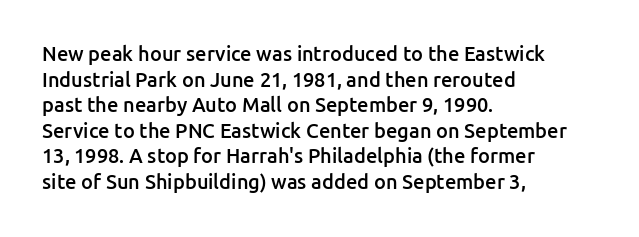
Caption: multi-line text, flush left, ragged right. This sample keeps an unexceptional amount of space between lines. Glance below the letters and you will spot only blank space. How are the letters spaced? Ordinarily, with no added tracking. The letters stand straight up with perfectly vertical stems.
